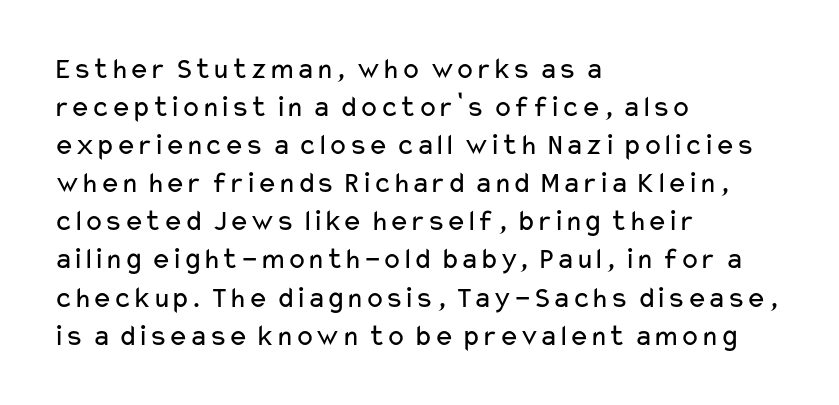
The image shows 30 px regular-weight, wide sans-serif type, upright; set left-aligned, normal line spacing (1.27x), normal letter spacing, not underlined; low stroke contrast and a medium x-height.
